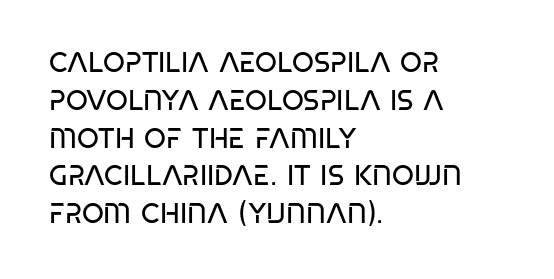
The image shows 28 px regular-weight, condensed sans-serif type; set left-aligned, normal line spacing (1.35x), normal letter spacing, not underlined; low stroke contrast and a large x-height.
